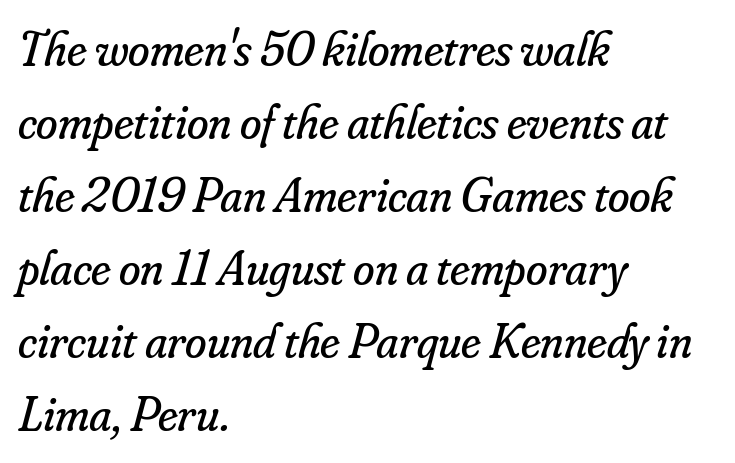
{"serif": "yes", "italic": "yes", "lean": "right", "slant_degrees": 16, "bold": "no", "weight": "regular", "width": "normal", "stroke_contrast": "low", "x_height": "small", "monospaced": "no", "underline": "no", "align": "left", "line_spacing": "normal", "line_spacing_ratio": 1.49, "letter_spacing": "normal", "letter_spacing_em": 0.0, "glyph_px": 49}
